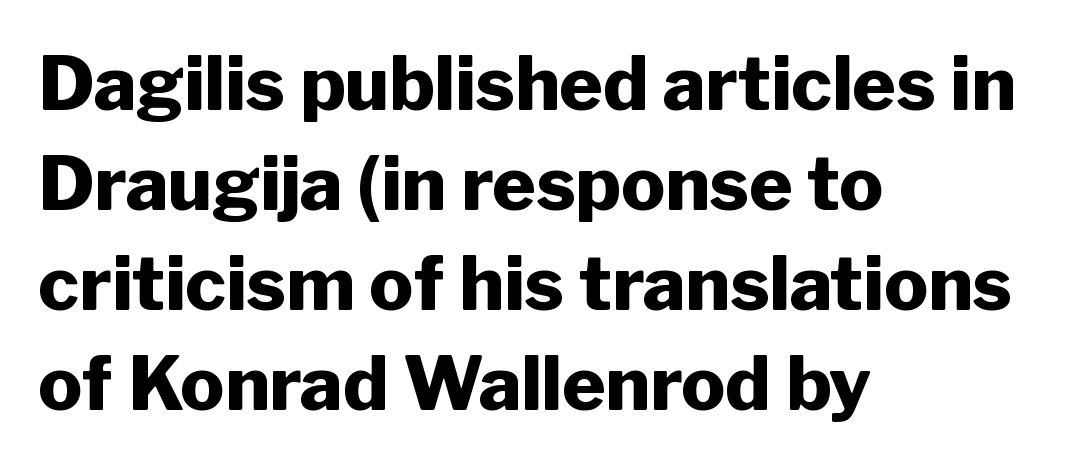
Rows of type keep a routine distance in the vertical direction. The ragged edge is on the right, which tells us the setting is flush left. The letters advance in unequal steps, a hallmark of proportional type. Check under the words: just untouched page. Unlike a traditional serif, this face leaves its strokes unadorned. The glyphs have the mass of a bold cut.
